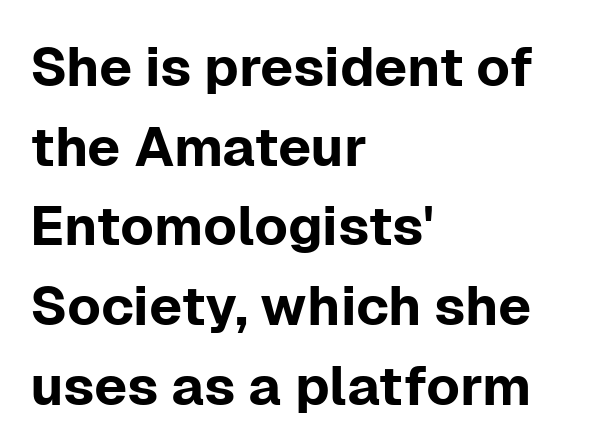
This is roman type, the default non-slanted kind. This sample uses a sans-serif face. The space beneath each line is pristine and unruled. The horizontal fit of the characters is conventional and even.
